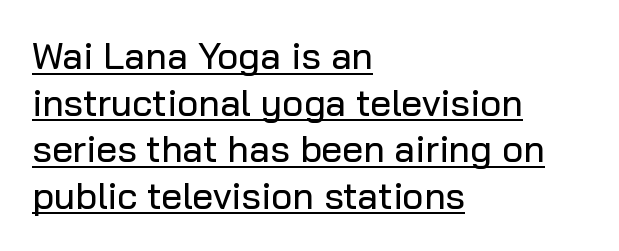
Q: Is the text italic (slanted)? A: No, it is upright.
Q: Is the typeface a serif or a sans-serif typeface? A: Sans-serif.
Q: Is the text underlined? A: Yes.
Q: How is the paragraph aligned? A: Left-aligned.
Q: Is the spacing between letters normal or unusually wide? A: Normal.
Q: Is the spacing between lines tight, normal or loose? A: Normal.
Q: Width (condensed, normal, or wide)? A: Normal.
Q: Stroke contrast? A: Low.
Q: x-height? A: Medium.
Q: Monospaced? A: No.
